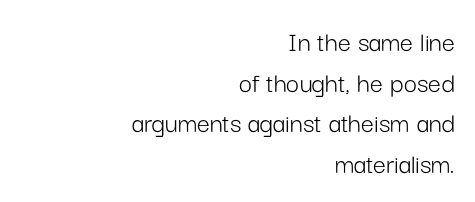
{"serif": "no", "italic": "no", "bold": "no", "weight": "light", "width": "normal", "stroke_contrast": "low", "x_height": "medium", "monospaced": "no", "underline": "no", "align": "right", "line_spacing": "normal", "line_spacing_ratio": 1.4, "letter_spacing": "normal", "letter_spacing_em": 0.0, "glyph_px": 29}
